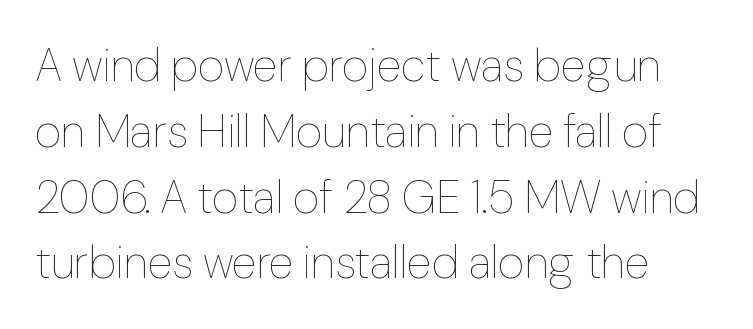
Has an underline been added? It has not. Whoever set this chose a conventional vertical rhythm. Each word holds together tightly as a unit, with standard inter-letter gaps. When letters stand straight like this, we call the style roman or upright. Character widths vary here, with narrow letters taking less room than wide ones. The paragraph has a hard left edge and a soft right edge.
